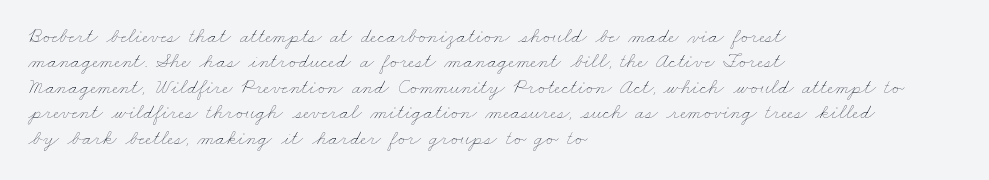
Stem width sits at or under what a default text font uses. Underline: absent. Does extra space separate the letters? No, they use regular spacing. Left-aligned paragraph, ragged on the right.
